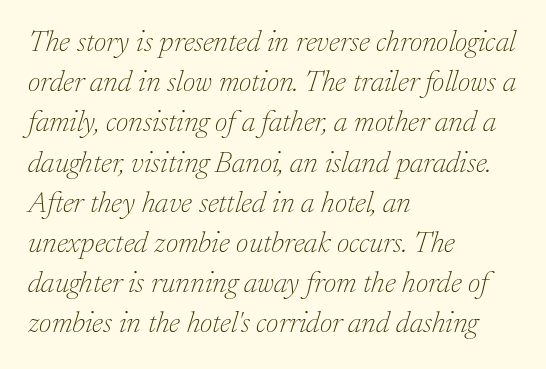
Q: Is the text bold? A: No.
Q: Is the text italic (slanted)? A: Yes, it leans right by about 17 degrees.
Q: Is the typeface a serif or a sans-serif typeface? A: Serif.
Q: Is the text underlined? A: No.
Q: How is the paragraph aligned? A: Left-aligned.
Q: Is the spacing between letters normal or unusually wide? A: Normal.
Q: Is the spacing between lines tight, normal or loose? A: Normal.
Q: Width (condensed, normal, or wide)? A: Normal.
Q: Stroke contrast? A: Low.
Q: x-height? A: Medium.
Q: Monospaced? A: No.
